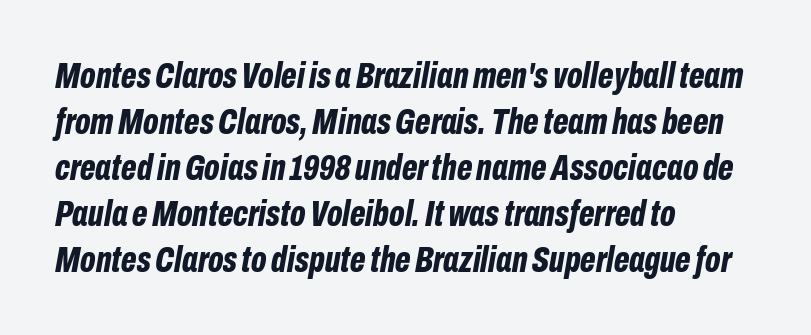
The image shows 37 px bold, condensed type, italic (leaning right); set left-aligned, line spacing 1.24x, normal letter spacing, not underlined; low stroke contrast and a medium x-height.
